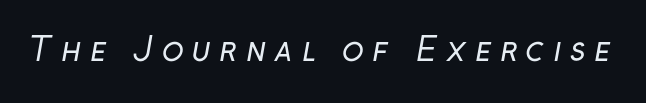
A quiet, ordinary-to-light weight characterises the typeface. The passage shown is typeset with a sans-serif family. This sample has the flowing, uneven cadence of proportional lettering. Descenders are the only things crossing below the line. Inter-character spacing is expanded well beyond the font's built-in metrics.
